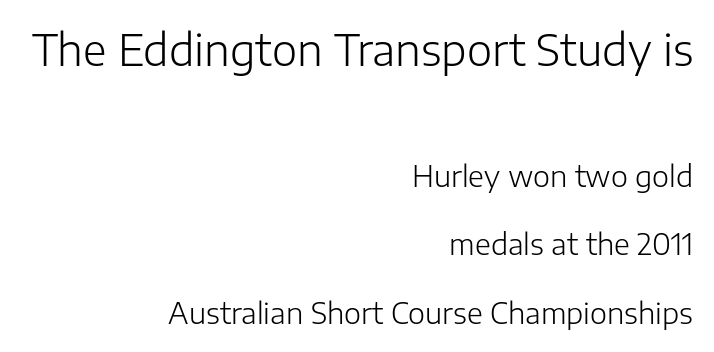
The image shows 43 px light sans-serif type, upright; set right-aligned, loose line spacing (2.36x), normal letter spacing, not underlined; the first (top) block is 1.48x larger; low stroke contrast and a medium x-height.
